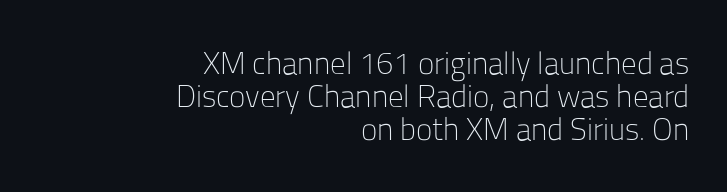
Q: Is the text bold? A: No.
Q: Is the text italic (slanted)? A: No, it is upright.
Q: Is the typeface a serif or a sans-serif typeface? A: Sans-serif.
Q: Is the text underlined? A: No.
Q: How is the paragraph aligned? A: Right-aligned.
Q: Is the spacing between letters normal or unusually wide? A: Normal.
Q: Is the spacing between lines tight, normal or loose? A: Tight.
Q: Width (condensed, normal, or wide)? A: Normal.
Q: Stroke contrast? A: Low.
Q: x-height? A: Medium.
Q: Monospaced? A: No.
